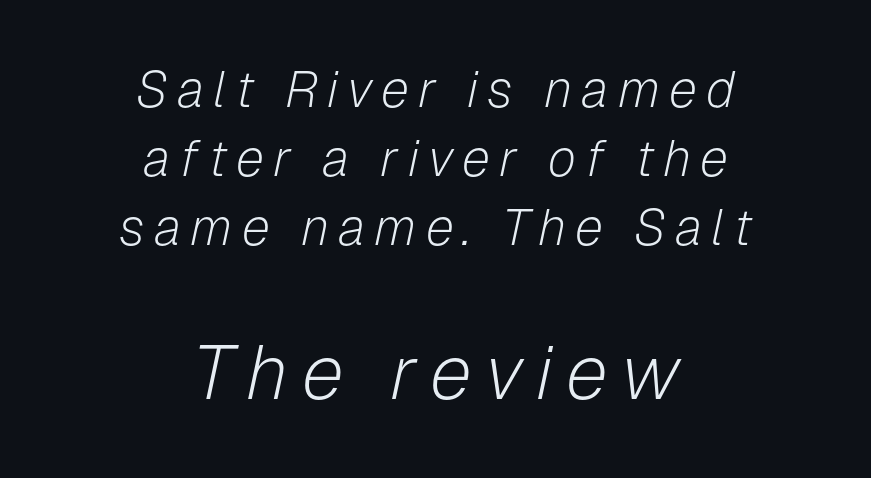
Q: Is the text bold? A: No.
Q: Is the text italic (slanted)? A: Yes, it leans right by about 12 degrees.
Q: Is the text underlined? A: No.
Q: How is the paragraph aligned? A: Centered.
Q: Is the spacing between lines tight, normal or loose? A: Normal.
Q: Which block of text is set in a larger size, the first (top) or the second (bottom)? A: The second (bottom) one.
Q: Width (condensed, normal, or wide)? A: Normal.
Q: Stroke contrast? A: Low.
Q: x-height? A: Medium.
Q: Monospaced? A: No.
